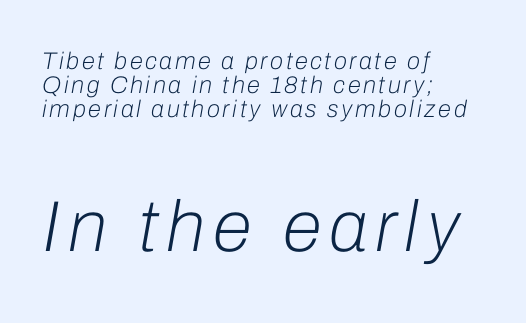
Q: Is the text bold? A: No.
Q: Is the text italic (slanted)? A: Yes, it leans right by about 10 degrees.
Q: Is the text underlined? A: No.
Q: How is the paragraph aligned? A: Left-aligned.
Q: Is the spacing between lines tight, normal or loose? A: Tight.
Q: Which block of text is set in a larger size, the first (top) or the second (bottom)? A: The second (bottom) one.
Q: Width (condensed, normal, or wide)? A: Normal.
Q: Stroke contrast? A: Low.
Q: x-height? A: Medium.
Q: Monospaced? A: No.
